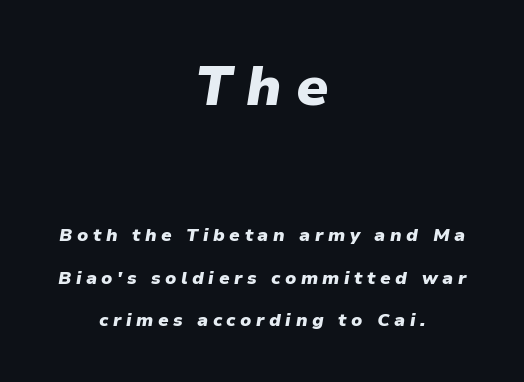
Each new line begins a long way beneath the previous one. Neither beginnings nor endings align; midpoints do. Nobody drew a line under any word here. You could not count columns in this text — the font is proportionally spaced. This sample uses an oblique cut, with every glyph tilted off the vertical. These lines have a slow, spaced-out rhythm from letter to letter.
